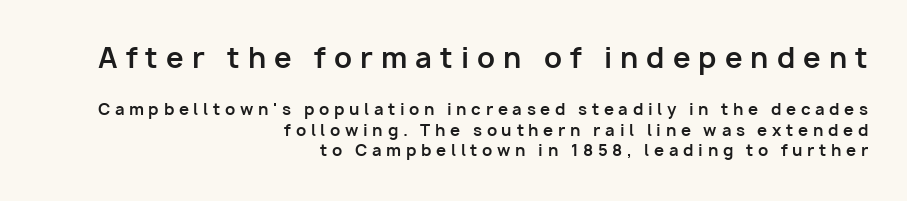
The image shows 28 px bold sans-serif type, upright; set right-aligned, normal line spacing (1.3x), unusually wide letter spacing (+0.29 em), not underlined; the first (top) block is 1.75x larger; low stroke contrast and a medium x-height.
